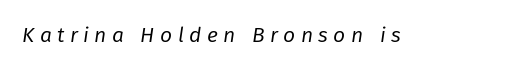
{"italic": "yes", "lean": "right", "slant_degrees": 8, "bold": "no", "underline": "no", "letter_spacing": "wide", "letter_spacing_em": 0.26, "glyph_px": 21}
